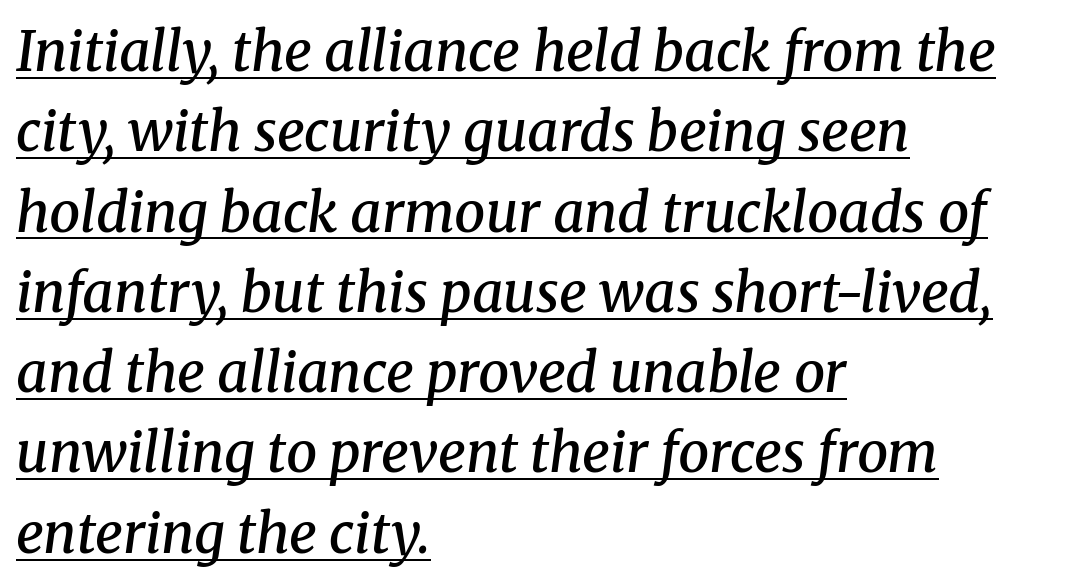
Q: Is the text bold? A: Semi-bold.
Q: Is the text italic (slanted)? A: Yes, it leans right by about 8 degrees.
Q: Is the typeface a serif or a sans-serif typeface? A: Serif.
Q: Is the text underlined? A: Yes.
Q: How is the paragraph aligned? A: Left-aligned.
Q: Is the spacing between letters normal or unusually wide? A: Normal.
Q: Is the spacing between lines tight, normal or loose? A: Normal.
Q: Width (condensed, normal, or wide)? A: Normal.
Q: Stroke contrast? A: Medium.
Q: x-height? A: Medium.
Q: Monospaced? A: No.
